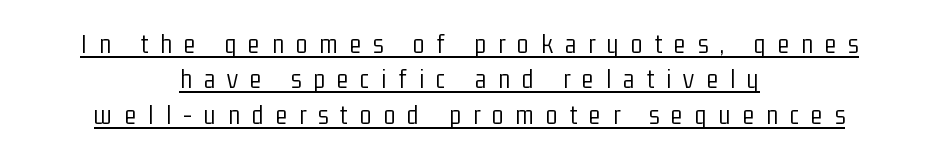
The image shows 27 px text type, upright; set centered, normal line spacing (1.31x), unusually wide letter spacing (+0.45 em), underlined.
